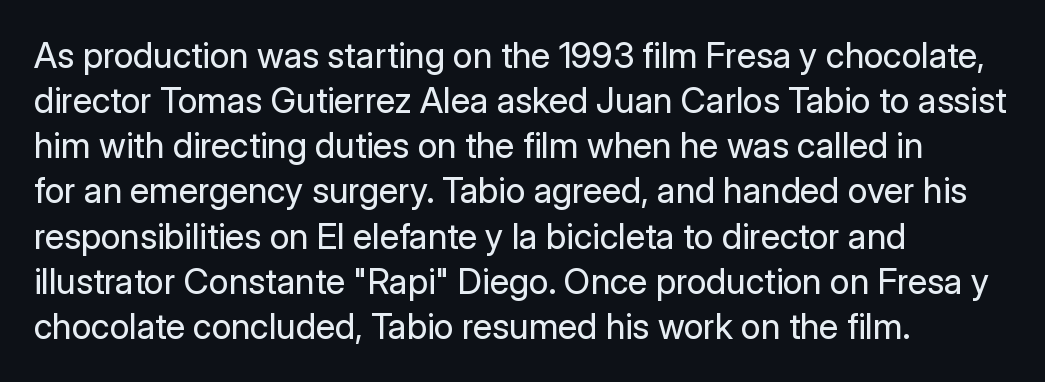
The foot of each line stays bare and open. Note the varied advance widths — an 'i' is clearly narrower than an 'm'. No chunkiness to these letters — they're not bold. Compared with typical paragraphs, the rows here are spaced about the same. Nothing sits at the stroke ends, so this counts as sans-serif.
